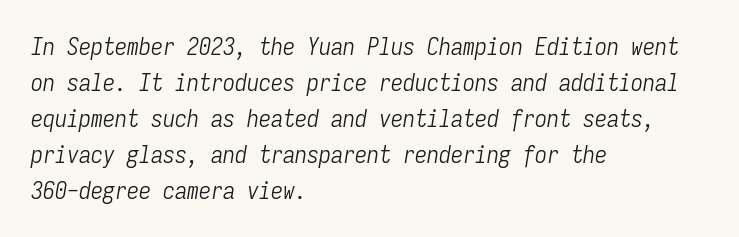
{"italic": "yes", "lean": "right", "slant_degrees": 9, "bold": "no", "underline": "no", "align": "left", "line_spacing": "normal", "line_spacing_ratio": 1.5, "letter_spacing": "normal", "letter_spacing_em": 0.0, "glyph_px": 24}
